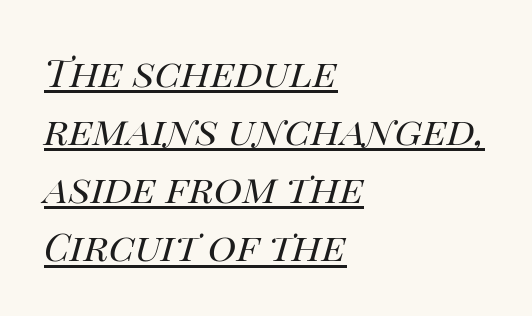
Q: Is the text bold? A: No.
Q: Is the text italic (slanted)? A: Yes, it leans right by about 14 degrees.
Q: Is the text underlined? A: Yes.
Q: How is the paragraph aligned? A: Left-aligned.
Q: Is the spacing between letters normal or unusually wide? A: Normal.
Q: Is the spacing between lines tight, normal or loose? A: Normal.
Q: Width (condensed, normal, or wide)? A: Normal.
Q: Stroke contrast? A: High.
Q: x-height? A: Large.
Q: Monospaced? A: No.
